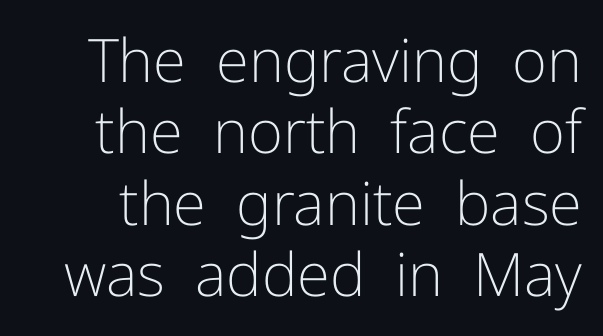
Q: Is the text bold? A: No.
Q: Is the text italic (slanted)? A: No, it is upright.
Q: Is the typeface a serif or a sans-serif typeface? A: Sans-serif.
Q: Is the text underlined? A: No.
Q: Is the spacing between letters normal or unusually wide? A: Normal.
Q: Width (condensed, normal, or wide)? A: Normal.
Q: Stroke contrast? A: Low.
Q: x-height? A: Medium.
Q: Monospaced? A: No.
